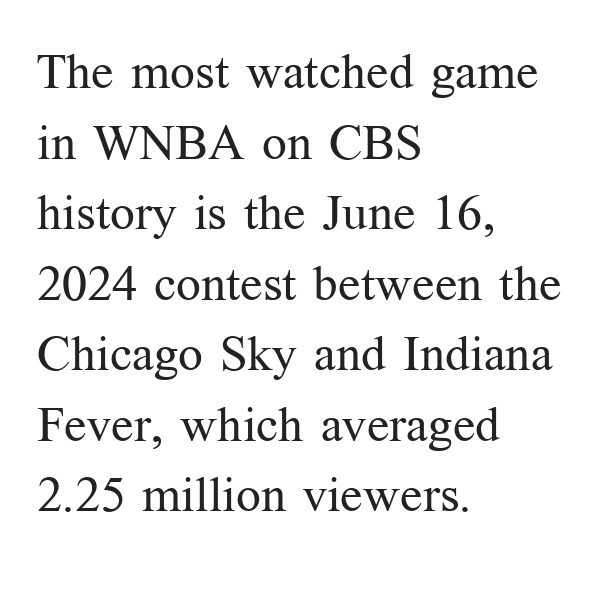
The image shows 49 px regular-weight serif type, upright; set left-aligned, normal line spacing (1.44x), normal letter spacing, not underlined; medium stroke contrast and a medium x-height.
